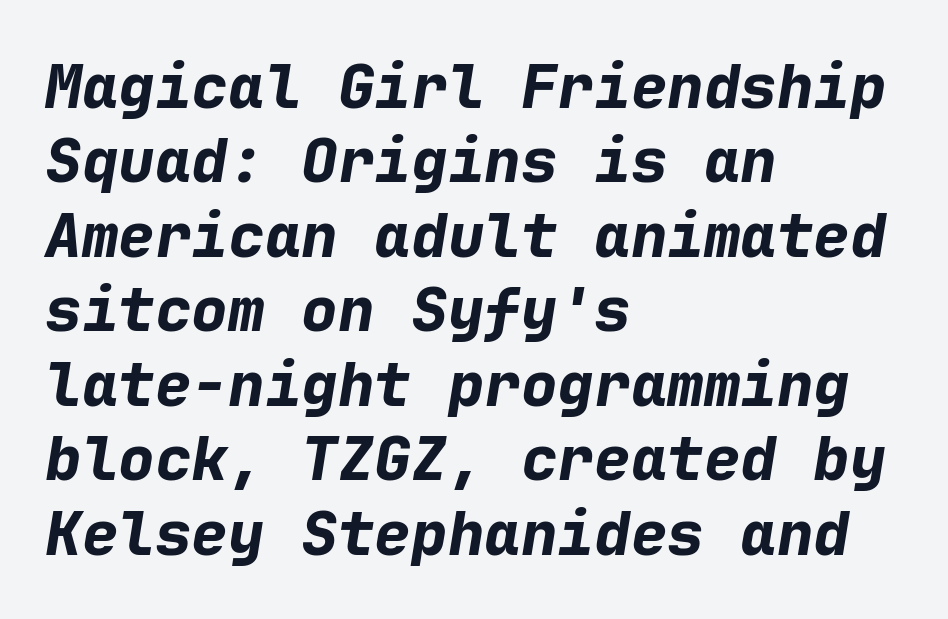
The image shows 61 px bold type, italic (leaning right), monospaced; set left-aligned, line spacing 1.22x, normal letter spacing, not underlined; low stroke contrast and a medium x-height.
